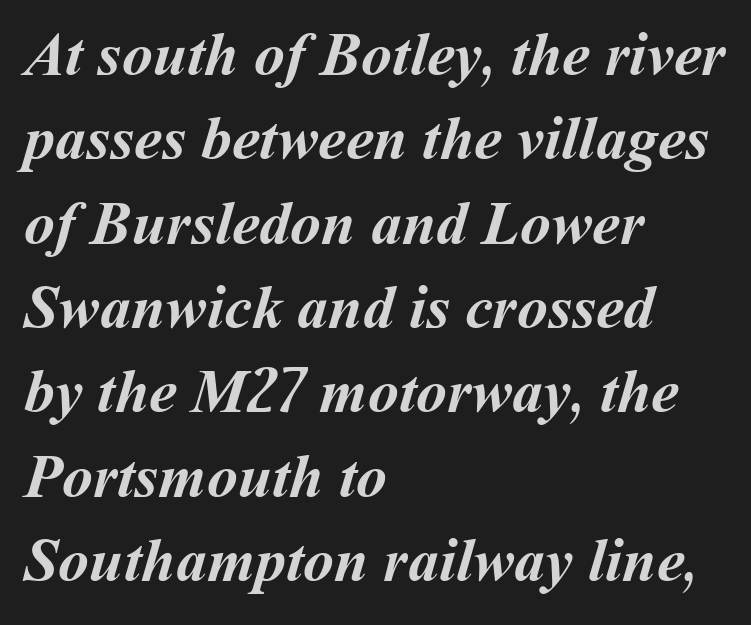
{"bold": "yes", "weight": "semibold", "width": "normal", "stroke_contrast": "medium", "x_height": "medium", "monospaced": "no", "underline": "no", "align": "left", "line_spacing": "normal", "line_spacing_ratio": 1.36, "letter_spacing": "normal", "letter_spacing_em": 0.0, "glyph_px": 62}
